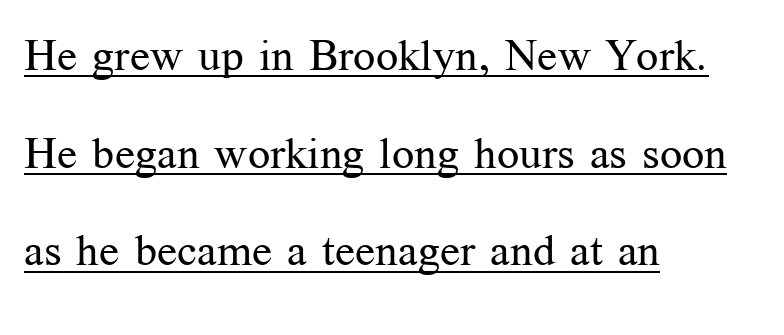
{"serif": "yes", "italic": "no", "bold": "no", "weight": "regular", "width": "normal", "stroke_contrast": "medium", "x_height": "medium", "monospaced": "no", "underline": "yes", "align": "left", "line_spacing": "loose", "line_spacing_ratio": 2.22, "letter_spacing": "normal", "letter_spacing_em": 0.0, "glyph_px": 44}
